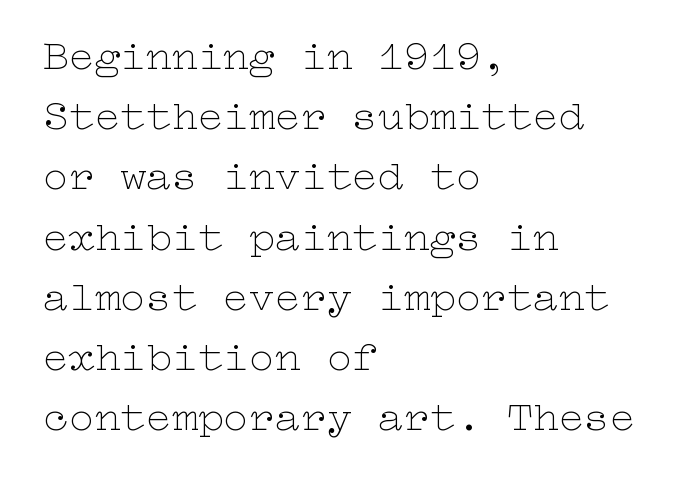
{"italic": "no", "bold": "no", "weight": "thin", "width": "wide", "stroke_contrast": "low", "x_height": "medium", "underline": "no", "align": "left", "line_spacing": "normal", "line_spacing_ratio": 1.4, "letter_spacing": "normal", "letter_spacing_em": 0.0, "glyph_px": 43}
